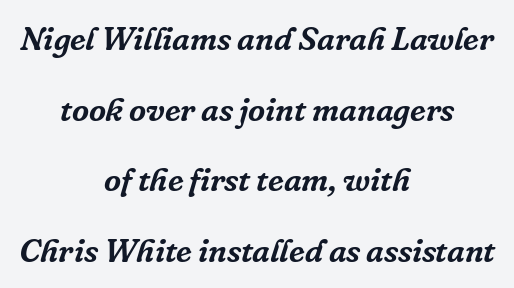
This rendering uses center alignment, leaving both contours irregular but symmetric. Are there feet on the stems? There are — it's a serif. The gap between lines stays unmarked. Compared with typical body copy, the letter spacing here is the same. Students, observe: this is what heavily led, spacious text looks like. Notice how the stems are inclined rather than vertical — that's the hallmark of italics.
